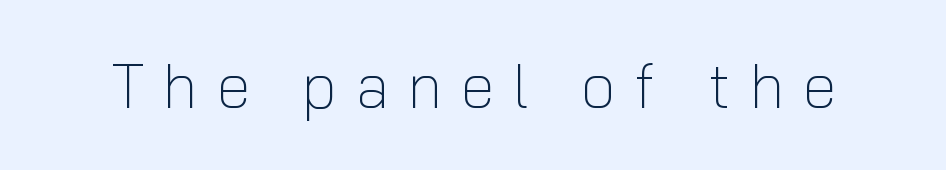
The image shows 62 px light sans-serif type, upright; set unusually wide letter spacing (+0.3 em), not underlined; low stroke contrast and a medium x-height.
